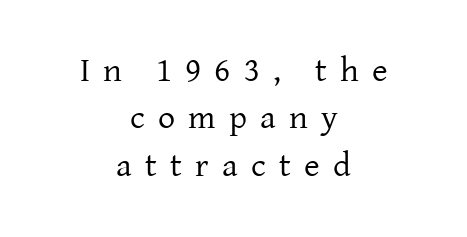
Q: Is the text bold? A: No.
Q: Is the text italic (slanted)? A: No, it is upright.
Q: Is the typeface a serif or a sans-serif typeface? A: Serif.
Q: Is the text underlined? A: No.
Q: How is the paragraph aligned? A: Centered.
Q: Is the spacing between letters normal or unusually wide? A: Unusually wide.
Q: Is the spacing between lines tight, normal or loose? A: Normal.
Q: Width (condensed, normal, or wide)? A: Normal.
Q: Stroke contrast? A: Low.
Q: x-height? A: Medium.
Q: Monospaced? A: No.
